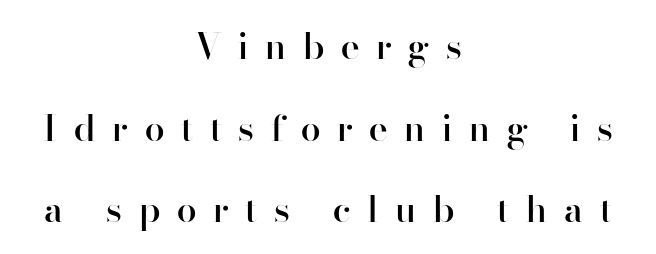
There is plenty of visible air inserted between adjacent glyphs. These words are printed semibold, heavier than regular yet not bold. Tall strokes in this sample are plumb rather than angled. Neither beginnings nor endings align; midpoints do. Lines of text with bare space underneath.
